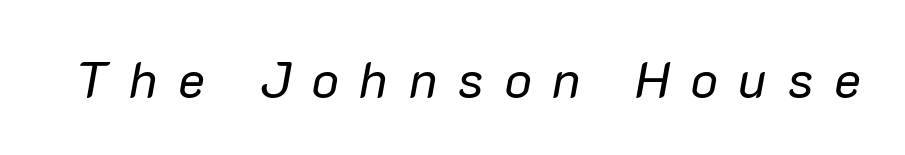
Tracking value appears strongly positive — letters spread wide. These lines are rendered in a variable-pitch font. Letters rest on an invisible, unmarked baseline. Weight: regular or lighter. Slant detected: the letters are inclined.
